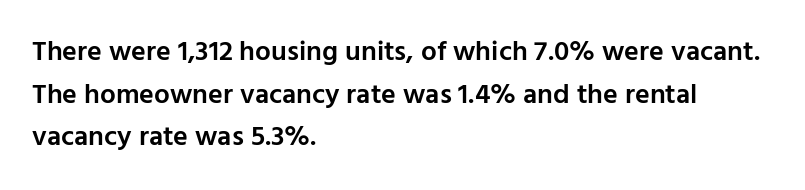
{"serif": "no", "italic": "no", "bold": "semi", "weight": "semibold", "width": "normal", "stroke_contrast": "low", "x_height": "medium", "monospaced": "no", "underline": "no", "align": "left", "line_spacing": "normal", "line_spacing_ratio": 1.52, "letter_spacing": "normal", "letter_spacing_em": 0.0, "glyph_px": 28}
